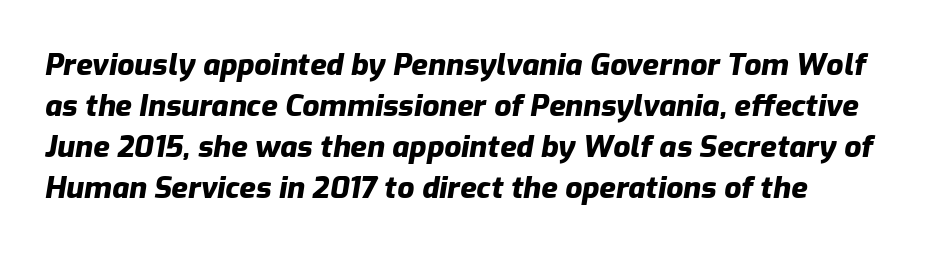
The image shows 30 px heavy type, italic (leaning right); set left-aligned, normal line spacing (1.37x), normal letter spacing, not underlined; low stroke contrast and a medium x-height.
